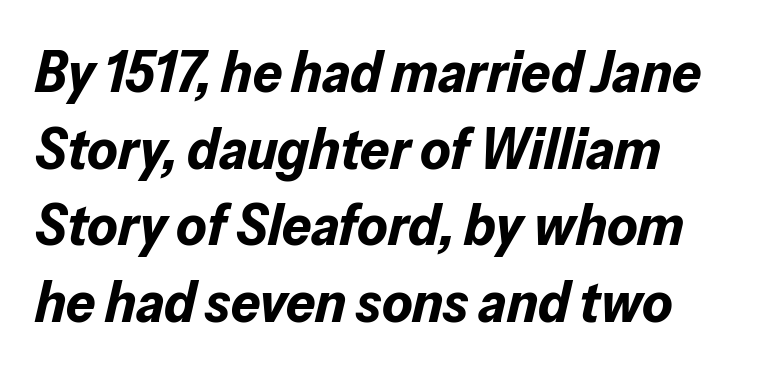
The image shows 58 px bold type, italic (leaning right); set normal line spacing (1.32x), normal letter spacing, not underlined; low stroke contrast and a medium x-height.
